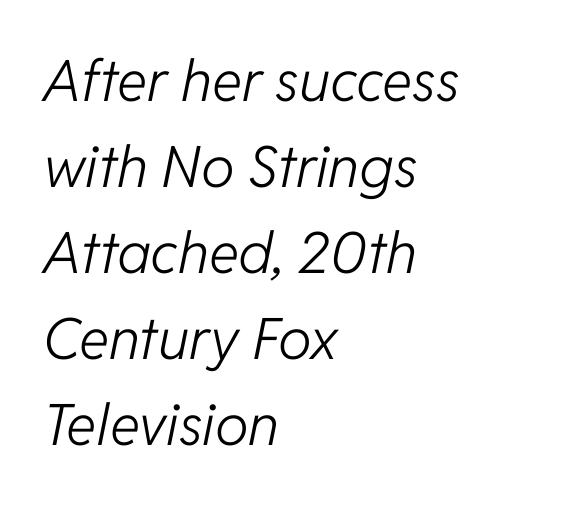
Compared with a centered layout, this one pins lines to the left instead. This sample uses plain, unmodified letter spacing. One glance says typical: line gaps are just what's usual. The strokes carry an ordinary text weight at most. Underlining? Definitely not there. A typesetter would mark this as italic.
